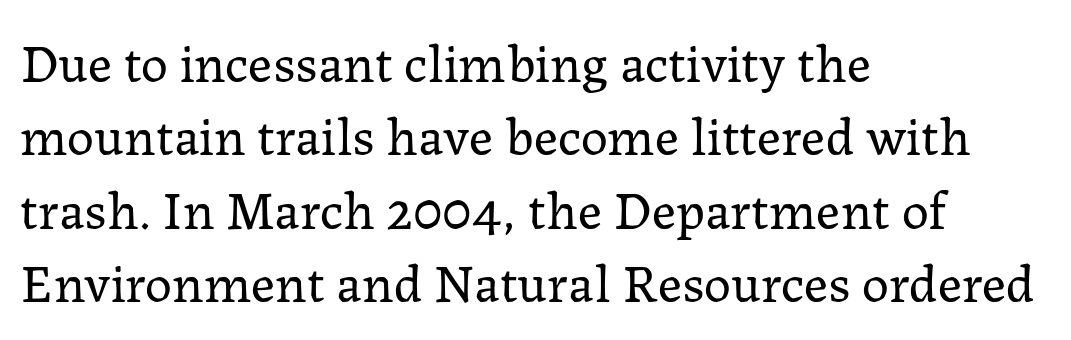
{"serif": "yes", "italic": "no", "bold": "no", "weight": "regular", "width": "normal", "stroke_contrast": "low", "x_height": "medium", "monospaced": "no", "underline": "no", "align": "left", "line_spacing": "normal", "line_spacing_ratio": 1.36, "letter_spacing": "normal", "letter_spacing_em": 0.0, "glyph_px": 54}
